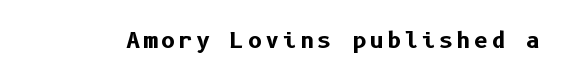
{"italic": "no", "bold": "yes", "underline": "no", "glyph_px": 22}
